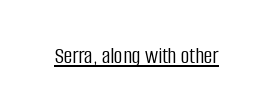
The image shows 24 px text type, upright; set normal letter spacing, underlined.
